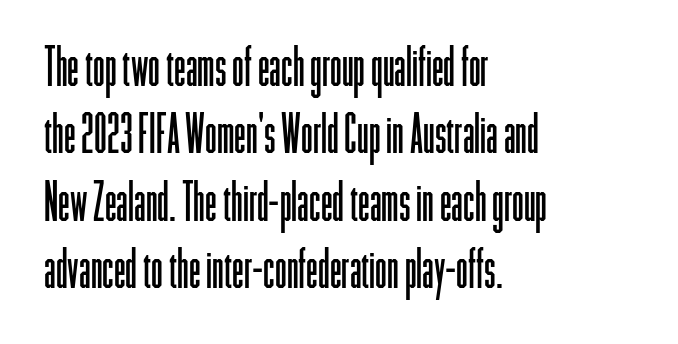
The image shows 53 px light, condensed sans-serif type, upright; set left-aligned, normal line spacing (1.27x), normal letter spacing, not underlined; low stroke contrast and a medium x-height.
